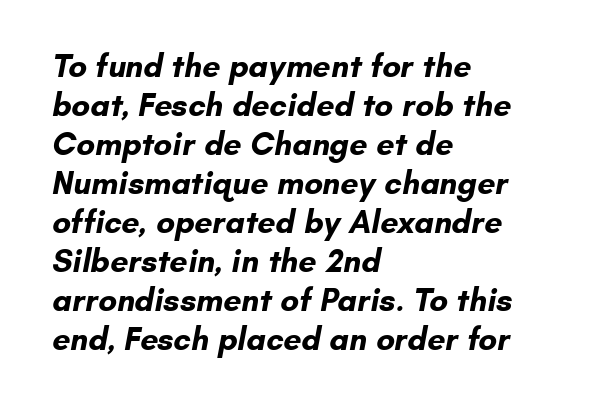
In terms of weight, the rendering is a true, heavy bold. No extra tracking has been applied to these lines. Do the characters align in a grid? No, the font is proportional. The space beneath each line is pristine and unruled. Nothing sits at the stroke ends, so this counts as sans-serif.
